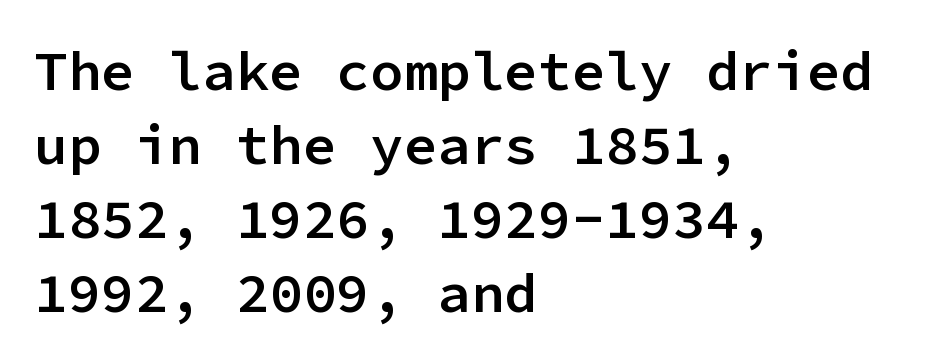
Q: Is the text bold? A: Semi-bold.
Q: Is the text italic (slanted)? A: No, it is upright.
Q: Is the typeface a serif or a sans-serif typeface? A: Sans-serif.
Q: Is the text underlined? A: No.
Q: How is the paragraph aligned? A: Left-aligned.
Q: Is the spacing between letters normal or unusually wide? A: Normal.
Q: Is the spacing between lines tight, normal or loose? A: Normal.
Q: Width (condensed, normal, or wide)? A: Normal.
Q: Stroke contrast? A: Low.
Q: x-height? A: Medium.
Q: Monospaced? A: Yes.
